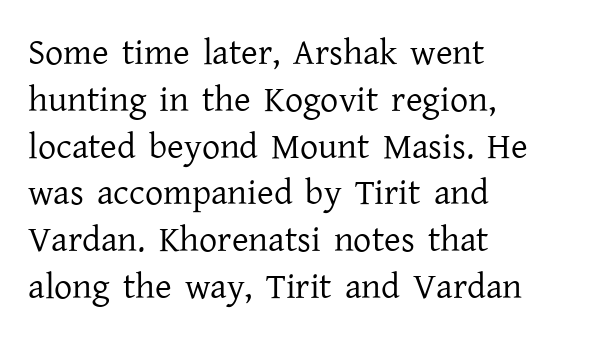
{"serif": "yes", "italic": "no", "bold": "no", "weight": "regular", "width": "normal", "stroke_contrast": "low", "x_height": "medium", "monospaced": "no", "underline": "no", "align": "left", "line_spacing": "normal", "line_spacing_ratio": 1.3, "letter_spacing": "normal", "letter_spacing_em": 0.0, "glyph_px": 36}
